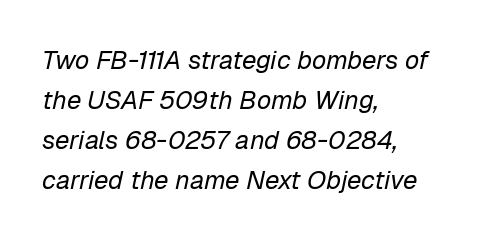
The rendering anchors every line to the left-hand side. Unmarked baselines from the first word to the last. The typesetting does not lean heavy: it is not bold. Observe the lean: these are italic letterforms. Whoever set this chose a conventional vertical rhythm.
